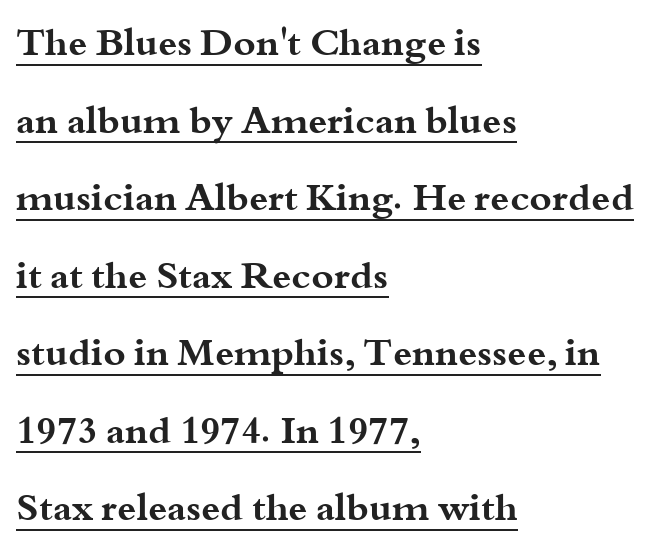
{"serif": "yes", "italic": "no", "bold": "yes", "weight": "bold", "width": "wide", "stroke_contrast": "medium", "x_height": "small", "monospaced": "no", "underline": "yes", "align": "left", "line_spacing": "loose", "line_spacing_ratio": 2.04, "letter_spacing": "normal", "letter_spacing_em": 0.0, "glyph_px": 38}
